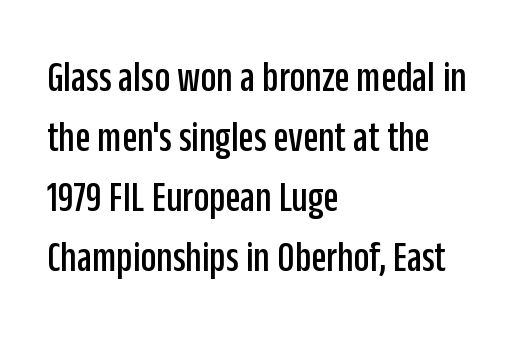
Stroke terminals: plain, sans-serif. Looks like regular typesetting: each glyph gets only the width it needs. A clean baseline with only descenders dipping below it. Style check: upright. The rendering keeps characters at their native spacing. Whoever set this chose a conventional vertical rhythm.
